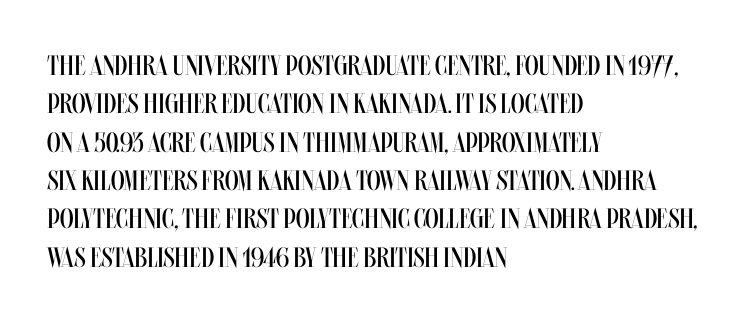
Compared with typical paragraphs, the rows here are spaced about the same. In terms of posture, this sample is upright. These glyphs show unthickened strokes, regular width or finer. Tracking value appears to be zero — textbook default spacing. Where is the straight margin? On the left. Words float on clear page, feet unadorned.
